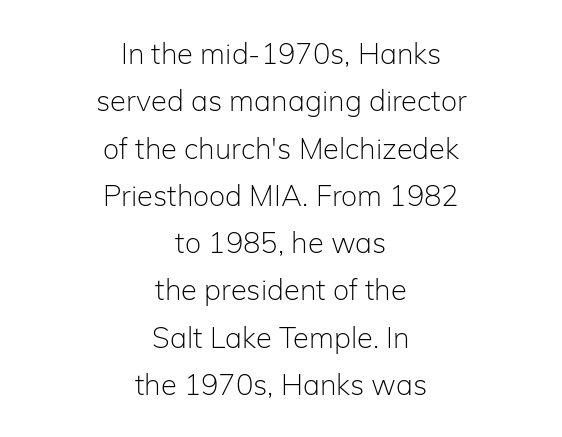
The image shows 29 px light sans-serif type, upright; set centered, normal line spacing (1.63x), normal letter spacing, not underlined; low stroke contrast and a medium x-height.
